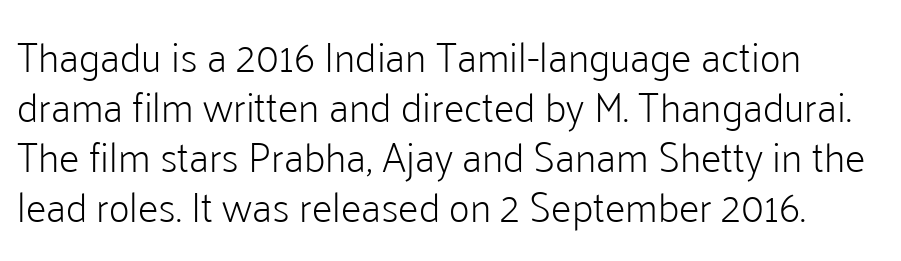
Q: Is the text bold? A: No.
Q: Is the text italic (slanted)? A: No, it is upright.
Q: Is the typeface a serif or a sans-serif typeface? A: Sans-serif.
Q: Is the text underlined? A: No.
Q: Is the spacing between letters normal or unusually wide? A: Normal.
Q: Width (condensed, normal, or wide)? A: Normal.
Q: Stroke contrast? A: Low.
Q: x-height? A: Medium.
Q: Monospaced? A: No.
